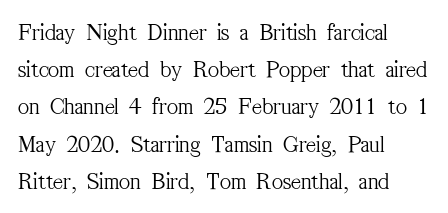
Q: Is the text bold? A: No.
Q: Is the text italic (slanted)? A: No, it is upright.
Q: Is the text underlined? A: No.
Q: How is the paragraph aligned? A: Left-aligned.
Q: Is the spacing between letters normal or unusually wide? A: Normal.
Q: Is the spacing between lines tight, normal or loose? A: Normal.
